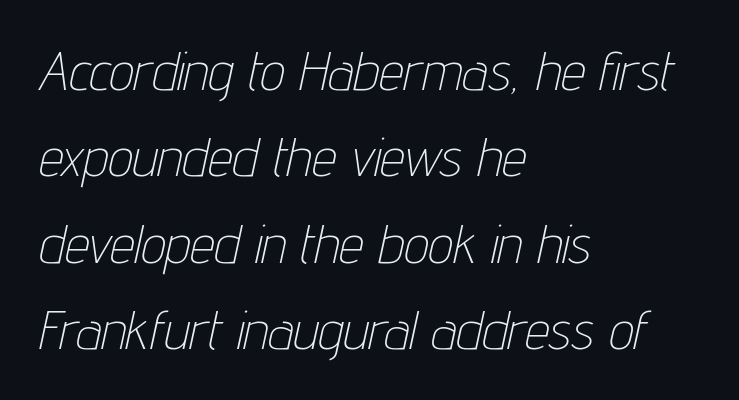
{"italic": "yes", "lean": "right", "slant_degrees": 12, "bold": "no", "weight": "thin", "width": "condensed", "stroke_contrast": "low", "x_height": "medium", "monospaced": "no", "underline": "no", "align": "left", "line_spacing": "normal", "line_spacing_ratio": 1.57, "letter_spacing": "normal", "letter_spacing_em": 0.0, "glyph_px": 55}
